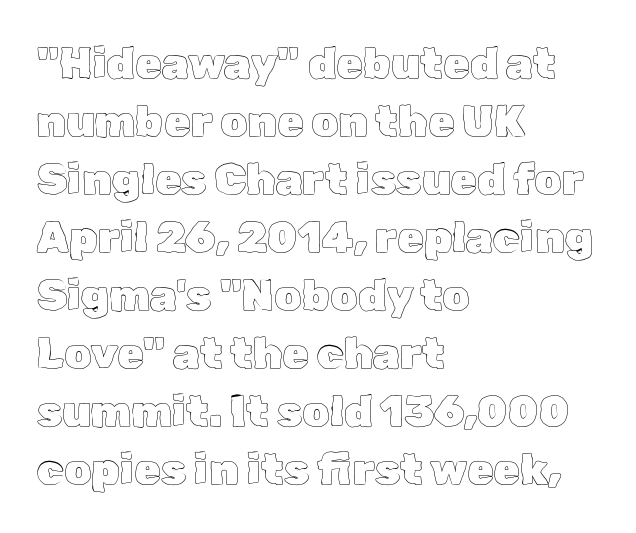
Q: Is the text italic (slanted)? A: No, it is upright.
Q: Is the text underlined? A: No.
Q: How is the paragraph aligned? A: Left-aligned.
Q: Is the spacing between letters normal or unusually wide? A: Normal.
Q: Is the spacing between lines tight, normal or loose? A: Normal.
Q: Width (condensed, normal, or wide)? A: Normal.
Q: x-height? A: Medium.
Q: Monospaced? A: No.
